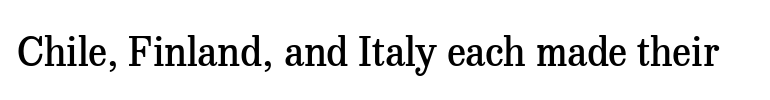
The image shows 39 px semibold serif type, upright; set normal letter spacing, not underlined; medium stroke contrast and a medium x-height.
